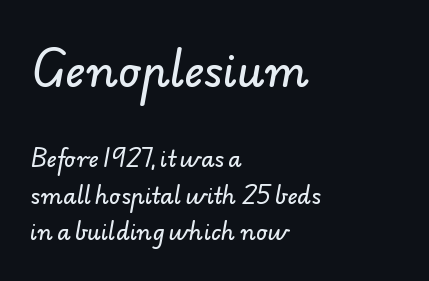
Descenders are the only things crossing below the line. The rag falls on the right side of this text block. Does the bottom block carry the larger type? No, the top block does. Think of a printed novel: that variable character pitch is what you see here. Glyph-to-glyph distance matches everyday printed text. Normally led — the rows are evenly, conventionally spaced.
